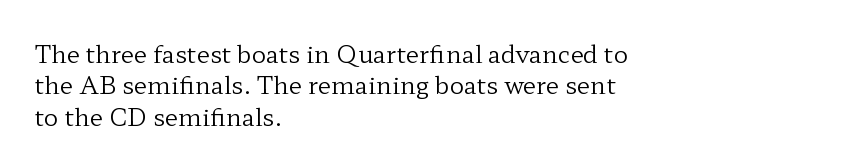
{"italic": "no", "bold": "no", "underline": "no", "align": "left", "line_spacing": "normal", "line_spacing_ratio": 1.31, "letter_spacing": "normal", "letter_spacing_em": 0.0, "glyph_px": 24}
